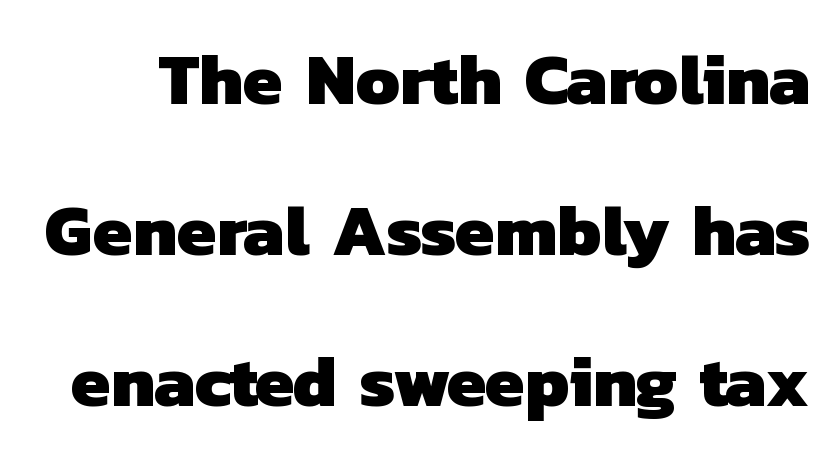
The image shows 72 px heavy sans-serif type; set loose line spacing (2.1x), normal letter spacing, not underlined; low stroke contrast and a medium x-height.
